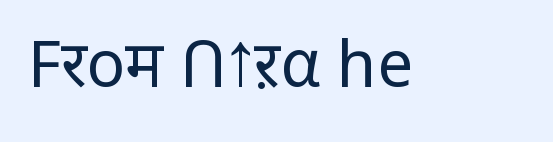
Nothing sits at the stroke ends, so this counts as sans-serif. Does the lettering tilt? It doesn't — this is upright. Between one letter and the next there's only the usual sliver of space. The weight would be labelled regular, book, light, or lighter still. The baseline area is clear.
